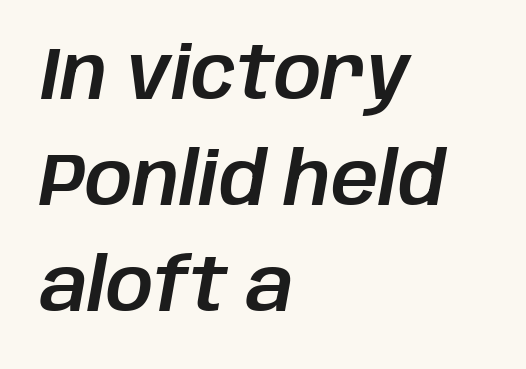
Q: Is the text italic (slanted)? A: Yes, it leans right by about 10 degrees.
Q: Is the text underlined? A: No.
Q: How is the paragraph aligned? A: Left-aligned.
Q: Is the spacing between letters normal or unusually wide? A: Normal.
Q: Is the spacing between lines tight, normal or loose? A: Normal.
Q: Width (condensed, normal, or wide)? A: Normal.
Q: Stroke contrast? A: Low.
Q: x-height? A: Large.
Q: Monospaced? A: No.
